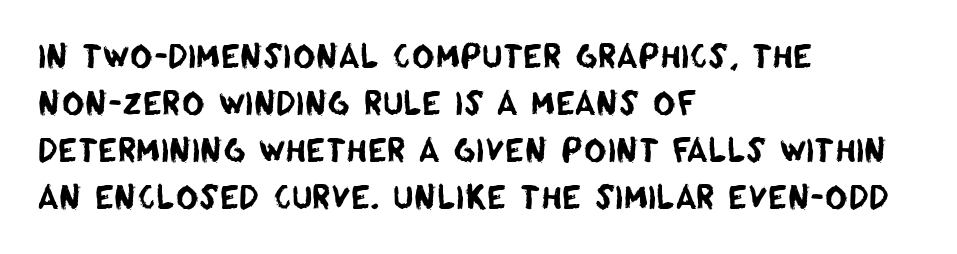
Q: Is the typeface a serif or a sans-serif typeface? A: Sans-serif.
Q: Is the text underlined? A: No.
Q: How is the paragraph aligned? A: Left-aligned.
Q: Is the spacing between letters normal or unusually wide? A: Normal.
Q: Is the spacing between lines tight, normal or loose? A: Normal.
Q: Width (condensed, normal, or wide)? A: Normal.
Q: Stroke contrast? A: Low.
Q: x-height? A: Large.
Q: Monospaced? A: No.
